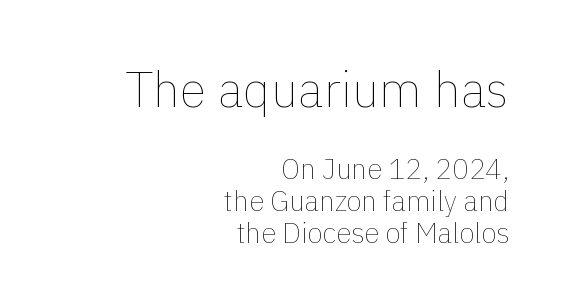
{"italic": "no", "bold": "no", "weight": "thin", "width": "normal", "stroke_contrast": "low", "x_height": "medium", "monospaced": "no", "underline": "no", "align": "right", "line_spacing": "tight", "line_spacing_ratio": 1.14, "letter_spacing": "normal", "letter_spacing_em": 0.0, "larger_block": "first", "size_ratio": 1.75, "glyph_px": 49}
